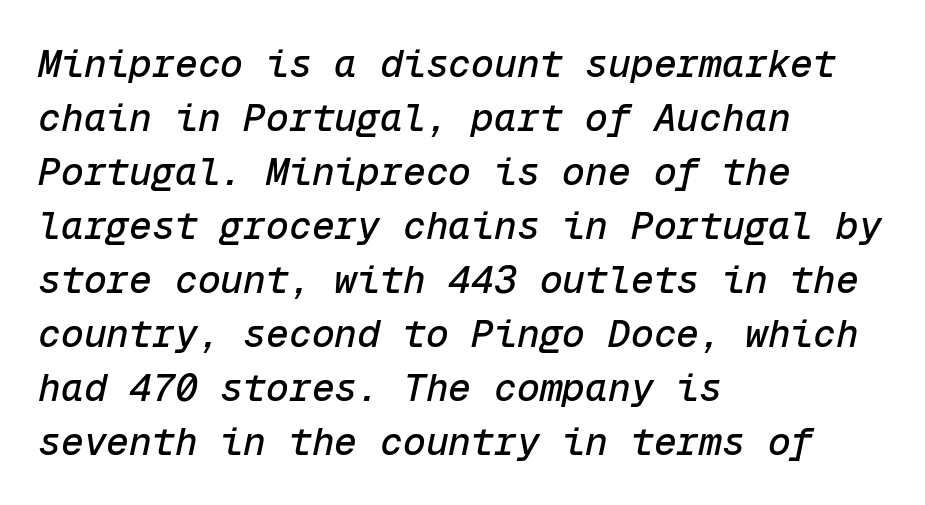
{"italic": "yes", "lean": "right", "slant_degrees": 12, "width": "normal", "stroke_contrast": "low", "x_height": "medium", "monospaced": "yes", "underline": "no", "align": "left", "line_spacing": "normal", "line_spacing_ratio": 1.42, "letter_spacing": "normal", "letter_spacing_em": 0.0, "glyph_px": 38}
